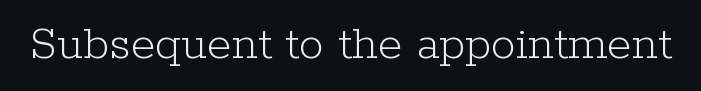
The image shows 50 px light serif type, upright; set normal letter spacing, not underlined; low stroke contrast and a medium x-height.
